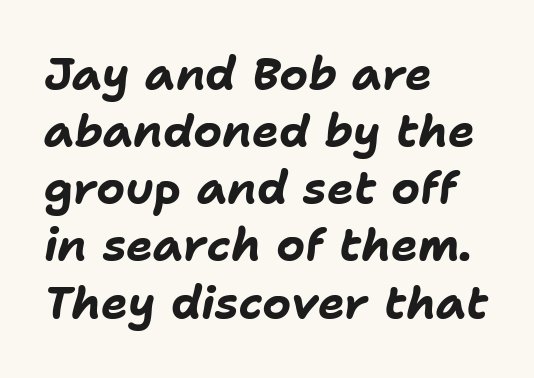
No word sits above an underline. The lines sit at an ordinary, default distance from one another. The letters advance in unequal steps, a hallmark of proportional type. Tracking value appears to be zero — textbook default spacing. The setting favours the left margin, as ordinary paragraphs usually do.
